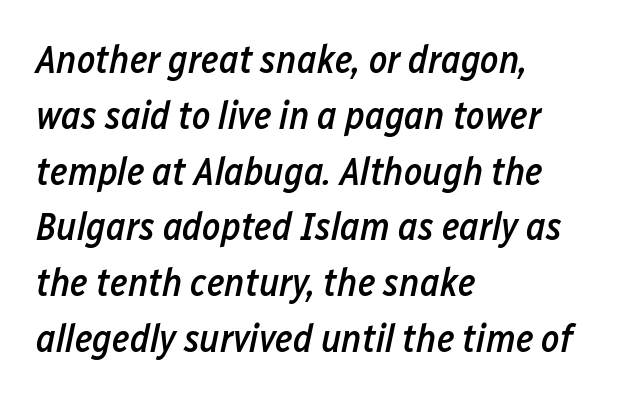
{"italic": "yes", "lean": "right", "slant_degrees": 12, "bold": "semi", "weight": "semibold", "width": "condensed", "stroke_contrast": "low", "x_height": "medium", "monospaced": "no", "underline": "no", "align": "left", "line_spacing": "normal", "line_spacing_ratio": 1.43, "letter_spacing": "normal", "letter_spacing_em": 0.0, "glyph_px": 39}
